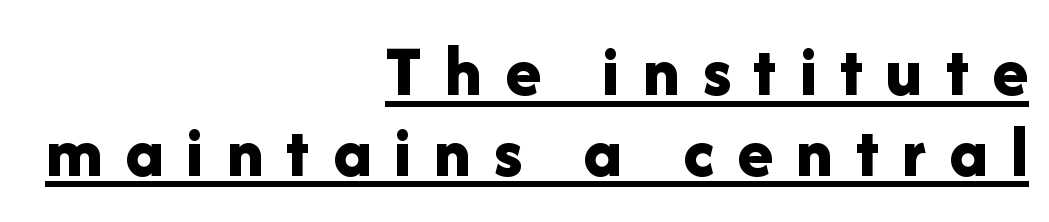
Q: Is the text bold? A: Yes.
Q: Is the text italic (slanted)? A: No, it is upright.
Q: Is the typeface a serif or a sans-serif typeface? A: Sans-serif.
Q: Is the text underlined? A: Yes.
Q: How is the paragraph aligned? A: Right-aligned.
Q: Is the spacing between letters normal or unusually wide? A: Unusually wide.
Q: Is the spacing between lines tight, normal or loose? A: Tight.
Q: Width (condensed, normal, or wide)? A: Normal.
Q: Stroke contrast? A: Low.
Q: x-height? A: Medium.
Q: Monospaced? A: No.
